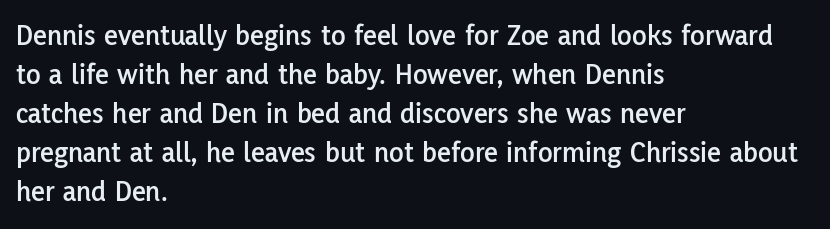
Q: Is the text italic (slanted)? A: No, it is upright.
Q: Is the typeface a serif or a sans-serif typeface? A: Sans-serif.
Q: Is the text underlined? A: No.
Q: How is the paragraph aligned? A: Left-aligned.
Q: Is the spacing between letters normal or unusually wide? A: Normal.
Q: Is the spacing between lines tight, normal or loose? A: Normal.
Q: Width (condensed, normal, or wide)? A: Normal.
Q: Stroke contrast? A: Low.
Q: x-height? A: Medium.
Q: Monospaced? A: No.
